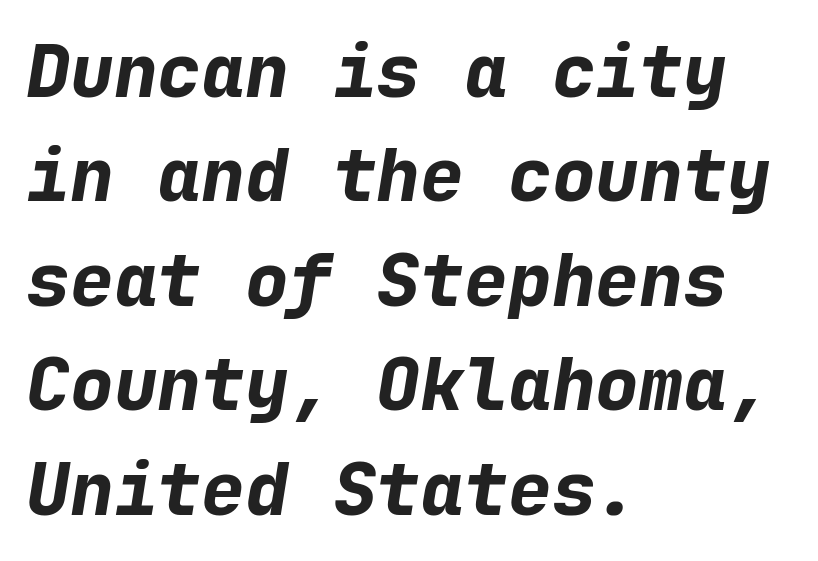
{"italic": "yes", "lean": "right", "slant_degrees": 9, "bold": "yes", "weight": "bold", "width": "normal", "stroke_contrast": "low", "x_height": "medium", "monospaced": "yes", "underline": "no", "align": "left", "line_spacing": "normal", "line_spacing_ratio": 1.43, "letter_spacing": "normal", "letter_spacing_em": 0.0, "glyph_px": 73}
